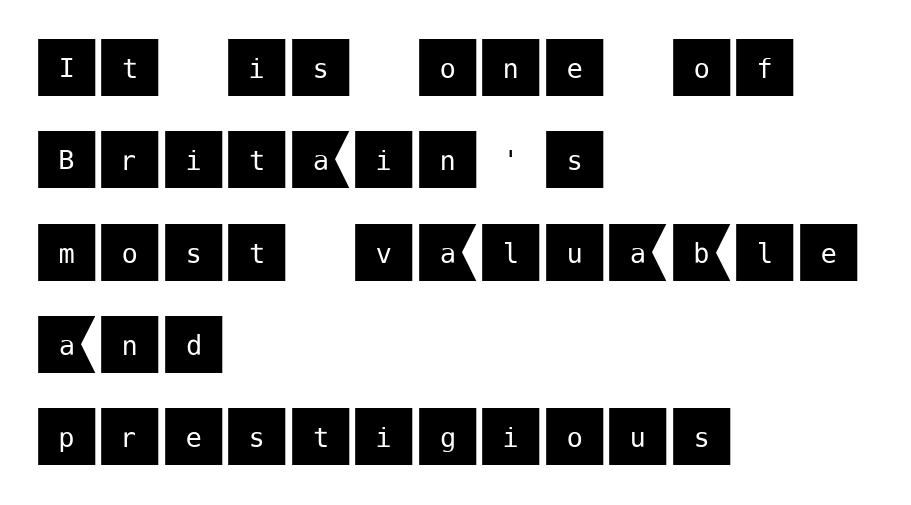
Glyph-to-glyph distance matches everyday printed text. Baseline-to-baseline distance is the conventional proportion of letter height. The paragraph shown leans on its left margin. Does the type have serifs? No, each stem ends abruptly.
